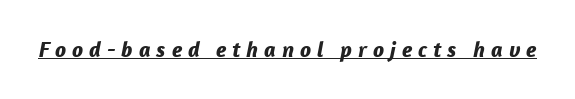
Q: Is the text bold? A: Yes.
Q: Is the text italic (slanted)? A: Yes, it leans right by about 12 degrees.
Q: Is the text underlined? A: Yes.
Q: Is the spacing between letters normal or unusually wide? A: Unusually wide.
